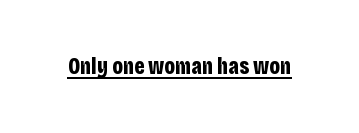
Q: Is the text bold? A: Yes.
Q: Is the text italic (slanted)? A: No, it is upright.
Q: Is the text underlined? A: Yes.
Q: Is the spacing between letters normal or unusually wide? A: Normal.
